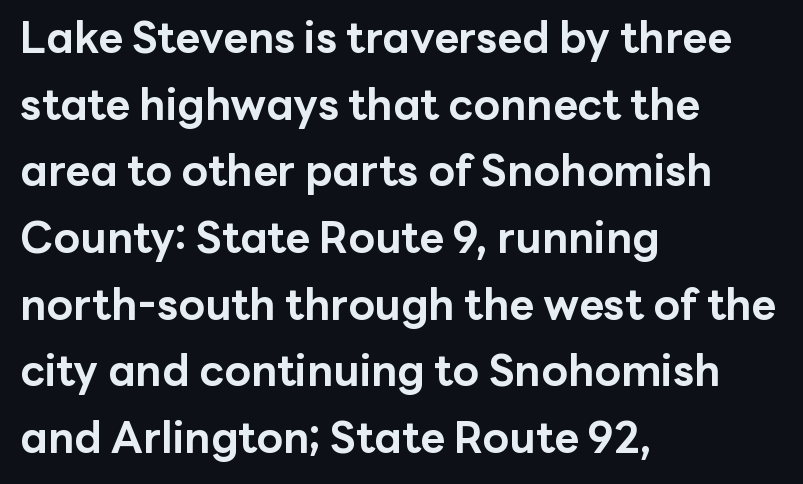
Q: Is the text bold? A: Yes.
Q: Is the text italic (slanted)? A: No, it is upright.
Q: Is the typeface a serif or a sans-serif typeface? A: Sans-serif.
Q: Is the text underlined? A: No.
Q: How is the paragraph aligned? A: Left-aligned.
Q: Is the spacing between letters normal or unusually wide? A: Normal.
Q: Is the spacing between lines tight, normal or loose? A: Normal.
Q: Width (condensed, normal, or wide)? A: Normal.
Q: Stroke contrast? A: Low.
Q: x-height? A: Medium.
Q: Monospaced? A: No.
